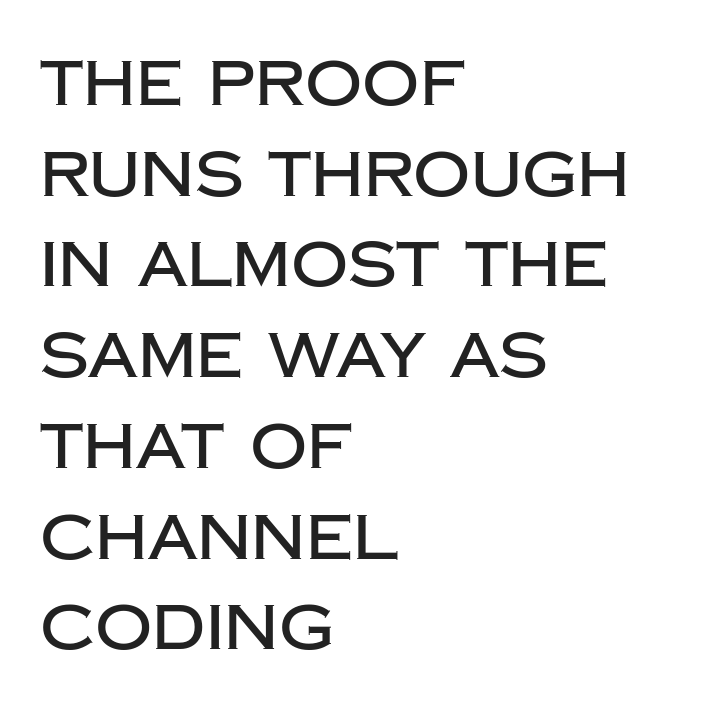
Q: Is the text italic (slanted)? A: No, it is upright.
Q: Is the typeface a serif or a sans-serif typeface? A: Sans-serif.
Q: Is the text underlined? A: No.
Q: How is the paragraph aligned? A: Left-aligned.
Q: Is the spacing between letters normal or unusually wide? A: Normal.
Q: Is the spacing between lines tight, normal or loose? A: Normal.
Q: Width (condensed, normal, or wide)? A: Normal.
Q: Stroke contrast? A: Low.
Q: x-height? A: Large.
Q: Monospaced? A: No.
